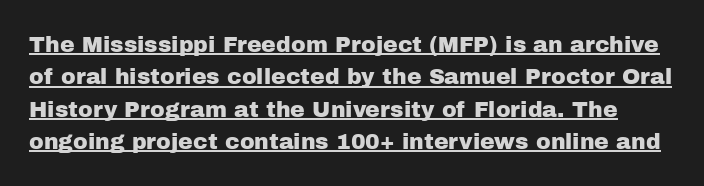
Vertical strokes here are truly vertical. Baseline-to-baseline distance is the conventional proportion of letter height. Characters follow at the spacing the type designer built in. Check the space under the baseline: a stroke is drawn there.
